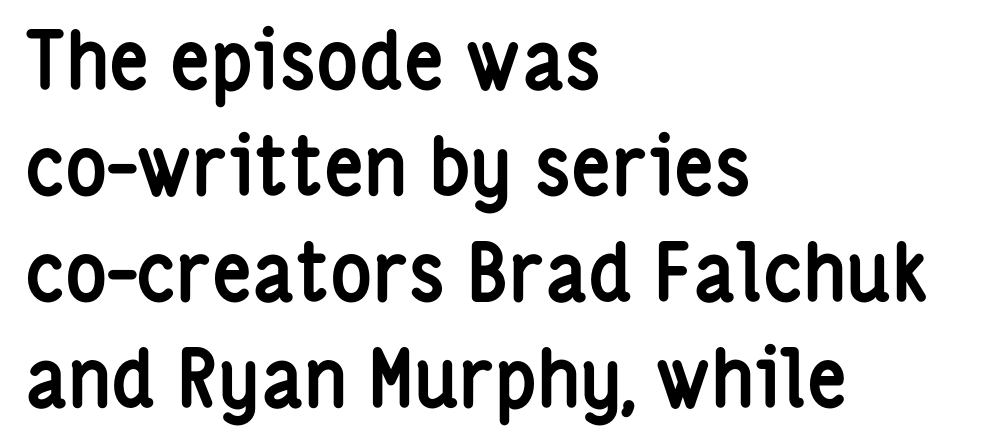
{"serif": "no", "italic": "no", "bold": "yes", "weight": "semibold", "width": "condensed", "stroke_contrast": "low", "x_height": "medium", "monospaced": "no", "underline": "no", "align": "left", "line_spacing": "normal", "line_spacing_ratio": 1.34, "letter_spacing": "normal", "letter_spacing_em": 0.0, "glyph_px": 79}
